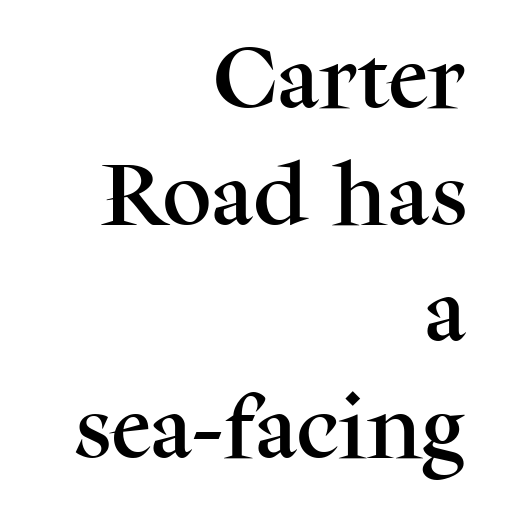
The image shows 69 px serif type, upright; set right-aligned, normal line spacing (1.69x), normal letter spacing, not underlined; medium stroke contrast and a medium x-height.
